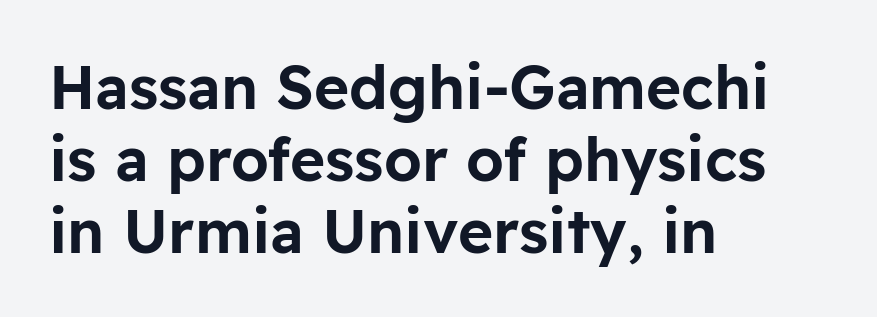
The rendering keeps characters at their native spacing. The glyphs in this specimen are sans serif. Spacing verdict: proportional, widths tailored to each character. Nope, not italic — everything's standing straight.
